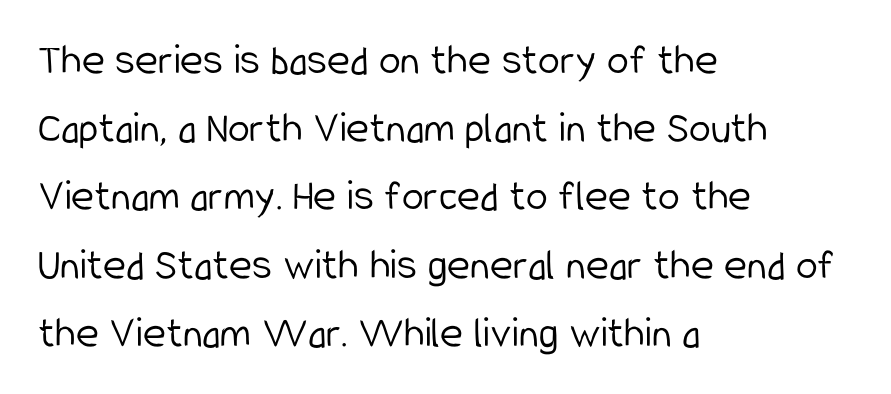
{"serif": "no", "italic": "no", "bold": "no", "weight": "light", "width": "condensed", "stroke_contrast": "low", "x_height": "medium", "monospaced": "no", "underline": "no", "align": "left", "line_spacing": "normal", "line_spacing_ratio": 1.55, "letter_spacing": "normal", "letter_spacing_em": 0.0, "glyph_px": 44}
